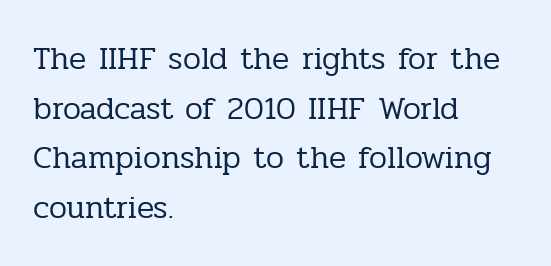
The image shows 32 px regular-weight serif type, upright; set left-aligned, normal line spacing (1.55x), normal letter spacing, not underlined; low stroke contrast and a medium x-height.
